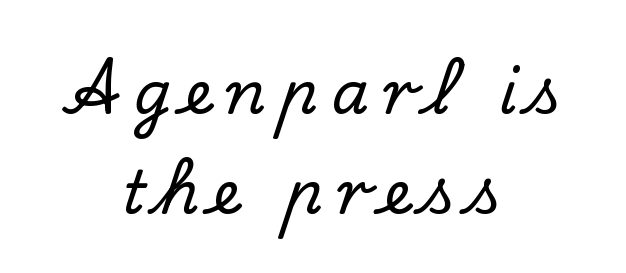
{"serif": "yes", "width": "normal", "stroke_contrast": "low", "x_height": "small", "monospaced": "no", "underline": "no", "align": "center", "line_spacing": "normal", "line_spacing_ratio": 1.67, "letter_spacing": "wide", "letter_spacing_em": 0.23, "glyph_px": 60}
